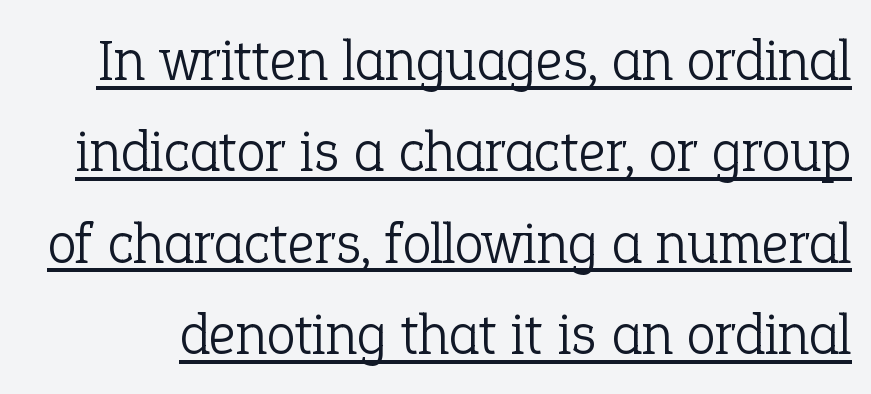
Spacing verdict: proportional, widths tailored to each character. Upright lettering throughout. The rendering keeps characters at their native spacing. Little horizontal feet cap the strokes, marking this as serif type.
